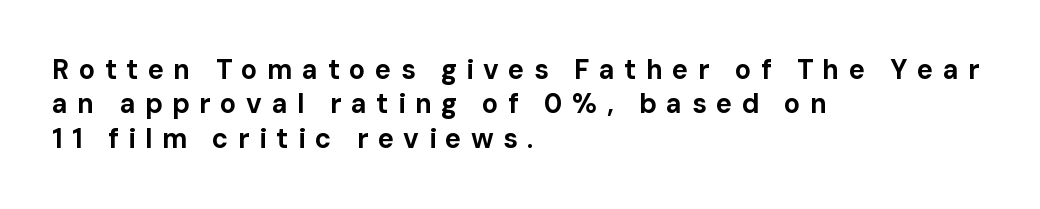
The image shows 27 px bold type, upright; set left-aligned, normal line spacing (1.27x), unusually wide letter spacing (+0.35 em), not underlined.
